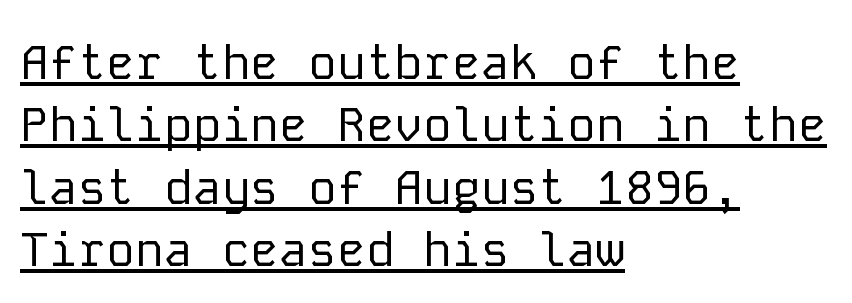
{"serif": "no", "italic": "no", "bold": "no", "weight": "regular", "width": "normal", "stroke_contrast": "low", "x_height": "medium", "monospaced": "yes", "underline": "yes", "align": "left", "line_spacing": "normal", "line_spacing_ratio": 1.3, "letter_spacing": "normal", "letter_spacing_em": 0.0, "glyph_px": 48}
